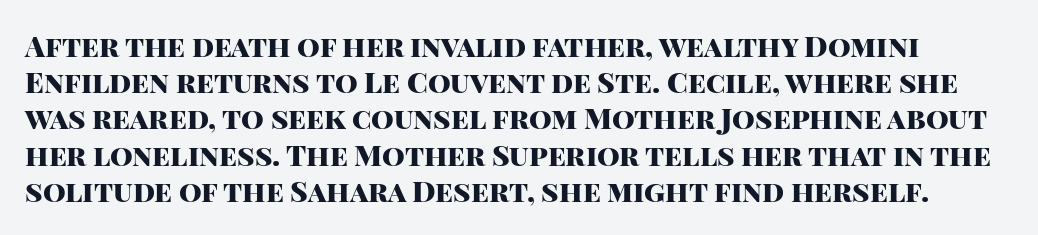
Unmarked baselines from the first word to the last. Letterform terminals end flat and unadorned throughout the passage. The face used here is proportionally spaced, like ordinary book or web type. Strokes here are thick enough to call this a true bold.
